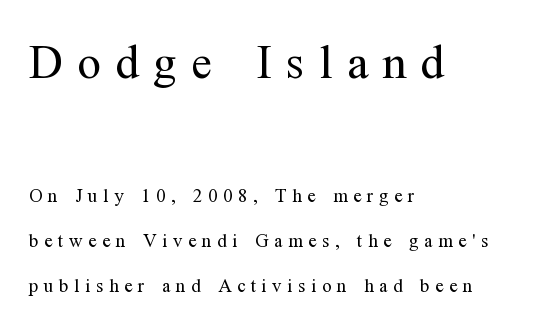
{"serif": "yes", "italic": "no", "bold": "no", "weight": "regular", "width": "normal", "stroke_contrast": "medium", "x_height": "medium", "monospaced": "no", "underline": "no", "align": "left", "line_spacing": "loose", "line_spacing_ratio": 2.38, "letter_spacing": "wide", "letter_spacing_em": 0.3, "larger_block": "first", "size_ratio": 2.53, "glyph_px": 48}
